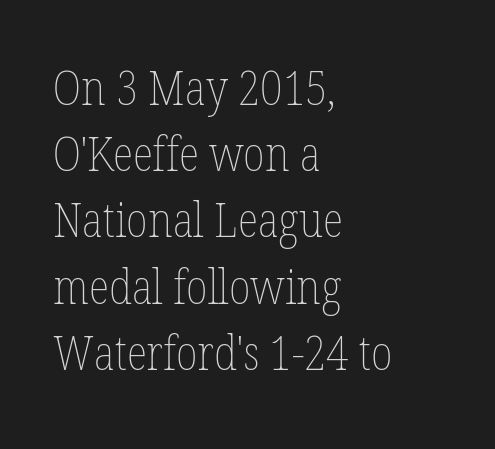
Q: Is the text bold? A: No.
Q: Is the text italic (slanted)? A: No, it is upright.
Q: Is the text underlined? A: No.
Q: How is the paragraph aligned? A: Left-aligned.
Q: Is the spacing between letters normal or unusually wide? A: Normal.
Q: Is the spacing between lines tight, normal or loose? A: Normal.
Q: Width (condensed, normal, or wide)? A: Condensed.
Q: Stroke contrast? A: Low.
Q: x-height? A: Medium.
Q: Monospaced? A: No.
